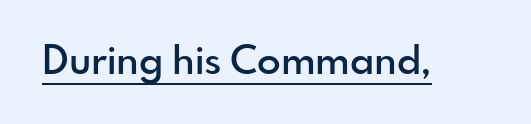
The typography opts for an upright posture over an oblique one. Look at the tracking — it's just the regular setting, nothing added. Decoration check: the copy is underlined. Stroke thickness is moderately raised; the sample reads as semibold. The face used here is proportionally spaced, like ordinary book or web type. Are there feet on the stems? There aren't — it's a sans.
